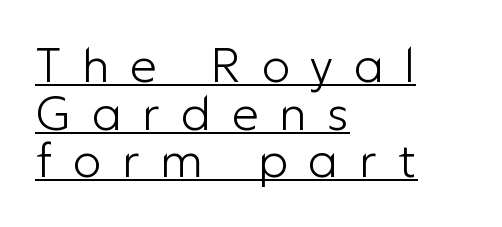
The image shows 48 px light sans-serif type, upright; set left-aligned, tight line spacing (0.99x), unusually wide letter spacing (+0.43 em), underlined; low stroke contrast and a medium x-height.
